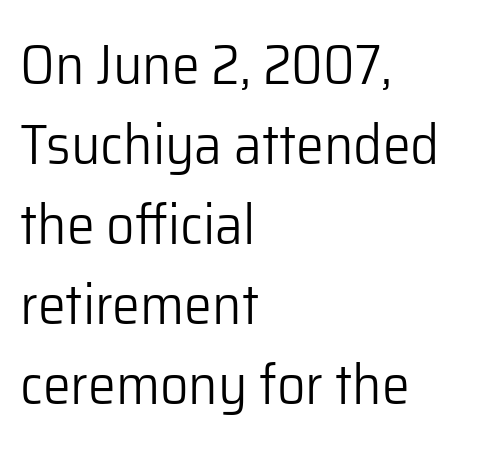
The gaps between neighbouring characters are ordinary and unremarkable. No italicization has been applied; the sample stays upright. Caption: multi-line text, flush left, ragged right. Character widths vary here, with narrow letters taking less room than wide ones. Underlining? Definitely not there. Letters have the restrained weight of plain body copy at most.
